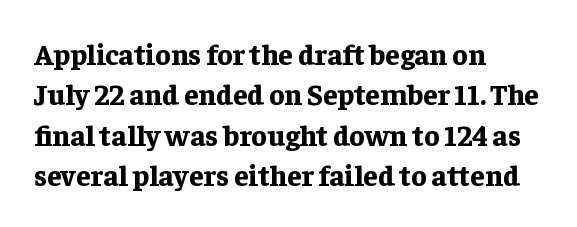
{"serif": "yes", "italic": "no", "bold": "yes", "weight": "bold", "width": "normal", "stroke_contrast": "low", "x_height": "medium", "monospaced": "no", "underline": "no", "align": "left", "line_spacing": "normal", "line_spacing_ratio": 1.39, "letter_spacing": "normal", "letter_spacing_em": 0.0, "glyph_px": 29}
